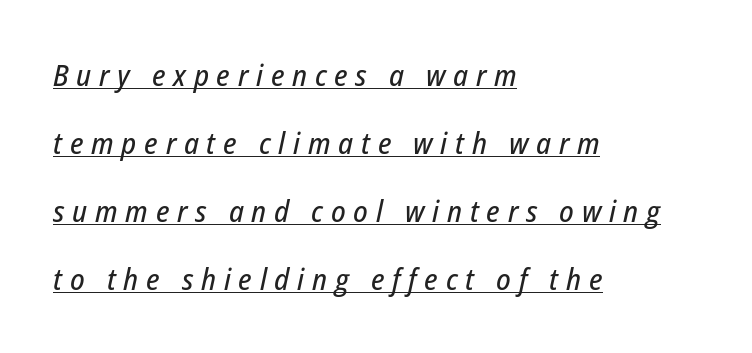
You can tell it's italic because the verticals aren't actually vertical. What's the leading like? Stretched, with rows far apart. Reading down the block, your eye returns to a fixed left position each line. Note the varied advance widths — an 'i' is clearly narrower than an 'm'. Tracking value appears strongly positive — letters spread wide.
